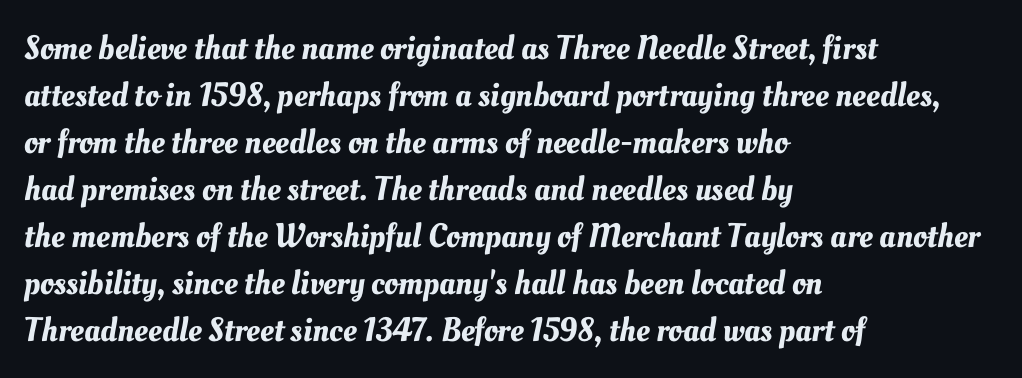
The image shows 34 px text type; set left-aligned, normal line spacing (1.38x), normal letter spacing, not underlined; medium stroke contrast and a small x-height.
